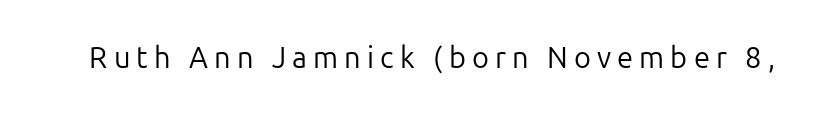
The face used here is proportionally spaced, like ordinary book or web type. The weight tops out at a normal text grade. Do the letters lean? They stand straight. Underline: absent. You could only call the tracking loose — the letters float apart.
